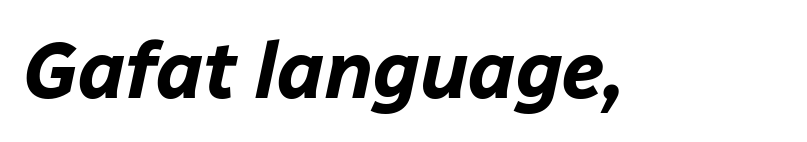
{"italic": "yes", "lean": "right", "slant_degrees": 12, "bold": "yes", "weight": "bold", "width": "normal", "stroke_contrast": "low", "x_height": "medium", "monospaced": "no", "underline": "no", "letter_spacing": "normal", "letter_spacing_em": 0.0, "glyph_px": 79}
